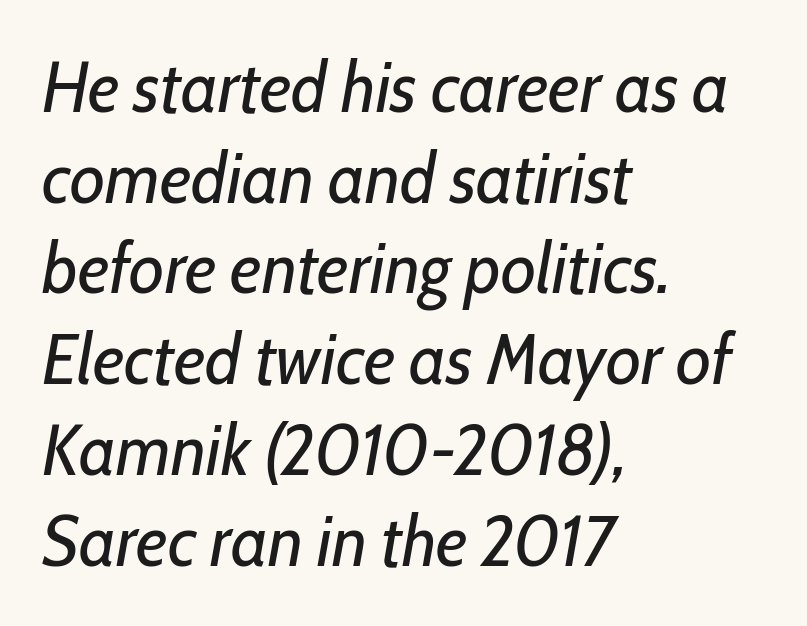
Line beginnings align vertically; line endings do not. The strokes carry an ordinary text weight at most. These lines were composed using italics. Varying glyph widths throughout — classic text-font behaviour. The lines sit at an ordinary, default distance from one another. Observe the ordinary spacing: letters are neighbours, not strangers.
